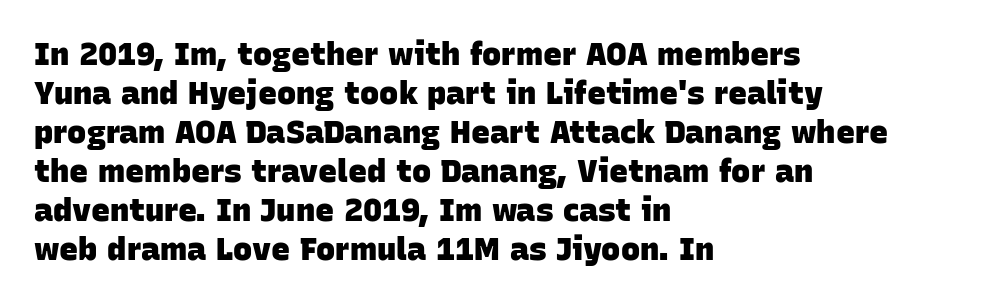
{"serif": "no", "bold": "yes", "weight": "heavy", "width": "normal", "stroke_contrast": "low", "x_height": "large", "monospaced": "no", "underline": "no", "align": "left", "line_spacing_ratio": 1.22, "letter_spacing": "normal", "letter_spacing_em": 0.0, "glyph_px": 32}
